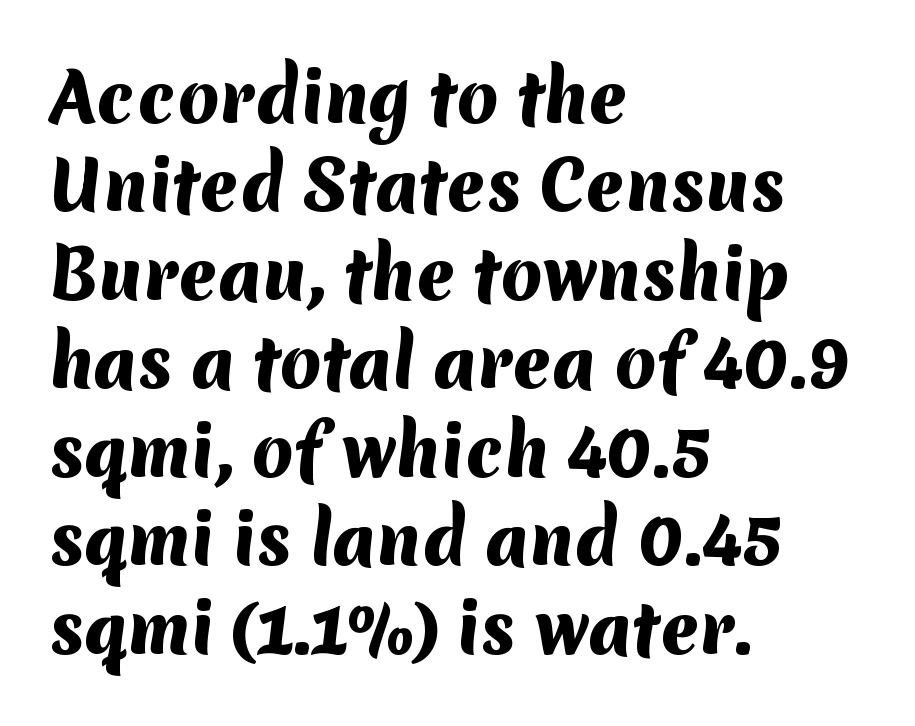
Q: Is the text bold? A: Yes.
Q: Is the typeface a serif or a sans-serif typeface? A: Sans-serif.
Q: Is the text underlined? A: No.
Q: How is the paragraph aligned? A: Left-aligned.
Q: Is the spacing between letters normal or unusually wide? A: Normal.
Q: Is the spacing between lines tight, normal or loose? A: Normal.
Q: Width (condensed, normal, or wide)? A: Normal.
Q: Stroke contrast? A: Medium.
Q: x-height? A: Medium.
Q: Monospaced? A: No.
